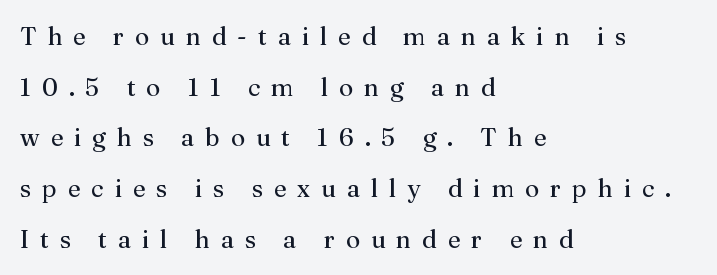
{"italic": "no", "bold": "no", "underline": "no", "align": "left", "line_spacing": "loose", "line_spacing_ratio": 2.03, "letter_spacing": "wide", "letter_spacing_em": 0.44, "glyph_px": 25}
